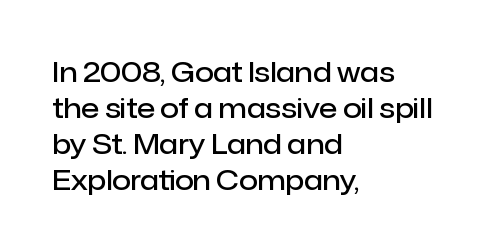
Q: Is the text bold? A: Semi-bold.
Q: Is the text italic (slanted)? A: No, it is upright.
Q: Is the text underlined? A: No.
Q: How is the paragraph aligned? A: Left-aligned.
Q: Is the spacing between letters normal or unusually wide? A: Normal.
Q: Is the spacing between lines tight, normal or loose? A: Normal.
